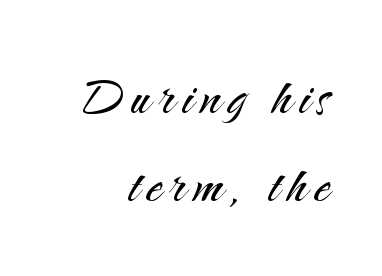
Weight class: somewhere from thin through regular. The rendering shows plain stroke endings on the letterforms — a sans-serif design. Note the varied advance widths — an 'i' is clearly narrower than an 'm'. Rule under the text: the space is simply empty.
